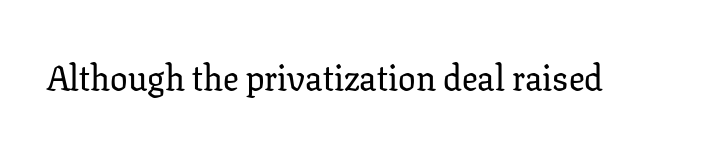
{"serif": "yes", "italic": "no", "width": "normal", "stroke_contrast": "low", "x_height": "medium", "monospaced": "no", "underline": "no", "letter_spacing": "normal", "letter_spacing_em": 0.0, "glyph_px": 35}
